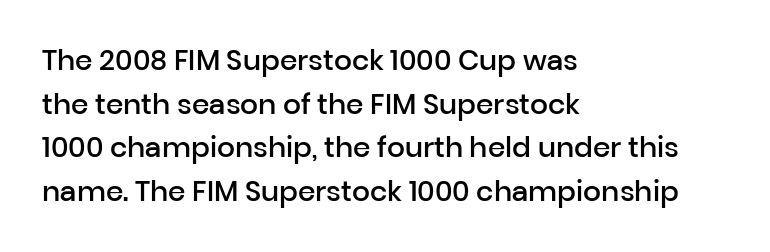
The image shows 28 px semibold sans-serif type, upright; set left-aligned, normal line spacing (1.56x), normal letter spacing, not underlined; low stroke contrast and a medium x-height.
